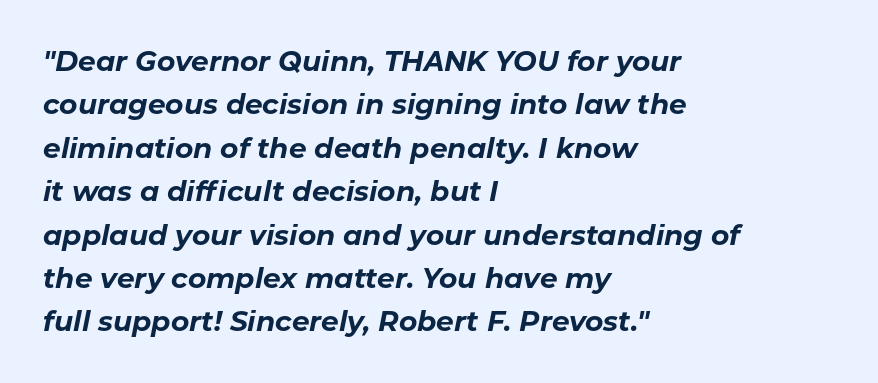
Q: Is the text bold? A: Yes.
Q: Is the text italic (slanted)? A: Yes, it leans right by about 11 degrees.
Q: Is the text underlined? A: No.
Q: How is the paragraph aligned? A: Left-aligned.
Q: Is the spacing between letters normal or unusually wide? A: Normal.
Q: Is the spacing between lines tight, normal or loose? A: Normal.
Q: Width (condensed, normal, or wide)? A: Normal.
Q: Stroke contrast? A: Low.
Q: x-height? A: Medium.
Q: Monospaced? A: No.
